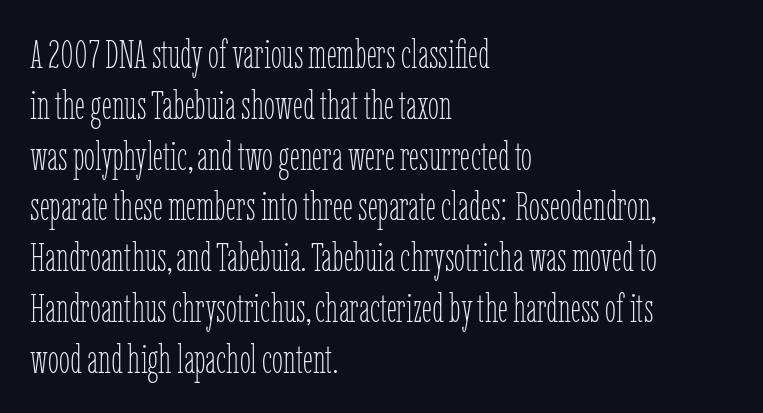
Nothing unusual about the tracking: characters are spaced as the font intends. All the whitespace from short lines collects on the right. The strokes carry an ordinary text weight at most. Do the characters align in a grid? No, the font is proportional.
